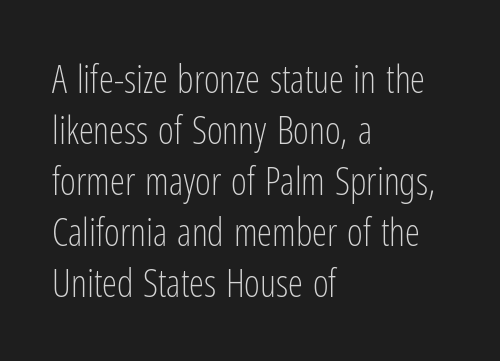
{"serif": "no", "italic": "no", "bold": "no", "weight": "light", "width": "condensed", "stroke_contrast": "low", "x_height": "medium", "monospaced": "no", "underline": "no", "align": "left", "line_spacing": "normal", "line_spacing_ratio": 1.34, "letter_spacing": "normal", "letter_spacing_em": 0.0, "glyph_px": 38}
